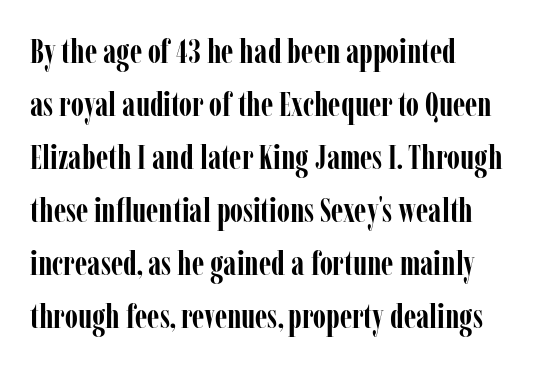
{"serif": "yes", "italic": "no", "bold": "yes", "weight": "semibold", "width": "condensed", "stroke_contrast": "low", "x_height": "medium", "monospaced": "no", "underline": "no", "align": "left", "line_spacing": "normal", "line_spacing_ratio": 1.56, "letter_spacing": "normal", "letter_spacing_em": 0.0, "glyph_px": 34}
